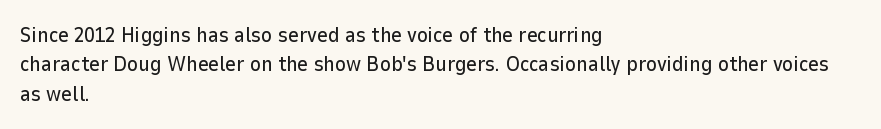
The image shows 21 px text type, upright; set left-aligned, normal line spacing (1.4x), normal letter spacing, not underlined.
